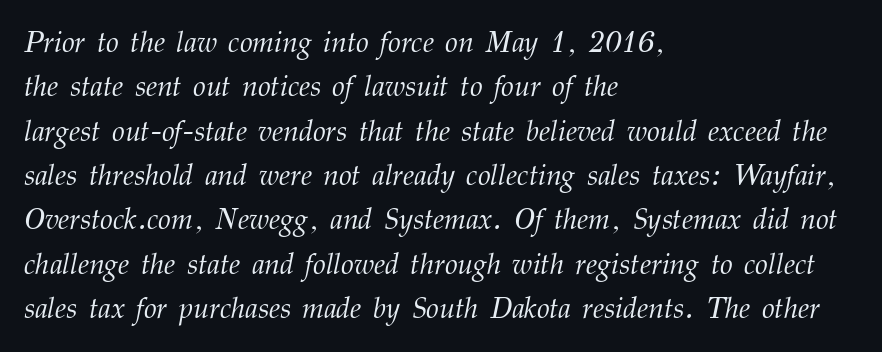
Q: Is the text bold? A: No.
Q: Is the text italic (slanted)? A: Yes, it leans right by about 12 degrees.
Q: Is the typeface a serif or a sans-serif typeface? A: Serif.
Q: Is the text underlined? A: No.
Q: How is the paragraph aligned? A: Left-aligned.
Q: Is the spacing between letters normal or unusually wide? A: Normal.
Q: Is the spacing between lines tight, normal or loose? A: Normal.
Q: Width (condensed, normal, or wide)? A: Normal.
Q: Stroke contrast? A: Medium.
Q: x-height? A: Medium.
Q: Monospaced? A: No.
